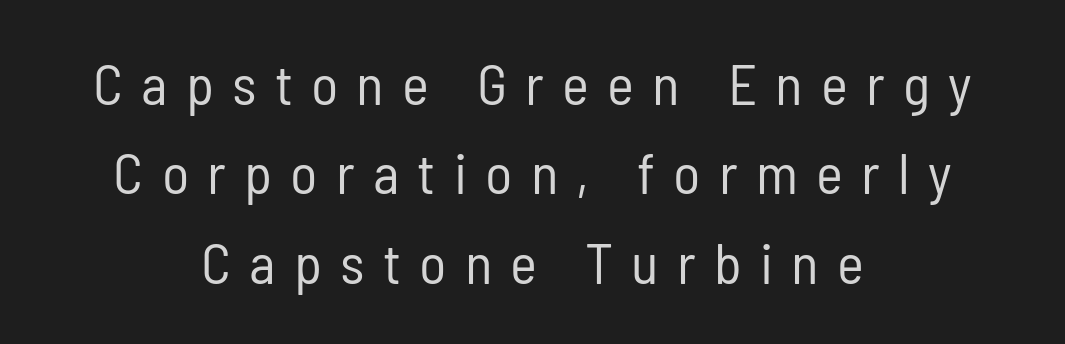
The passage is arranged like a title page — every line centered. Letters rest on an invisible, unmarked baseline. What stands out about the letter spacing? Its width — letters are far apart. The letters carry no serifs — their stems end cleanly without finishing strokes. This sample has the flowing, uneven cadence of proportional lettering.
